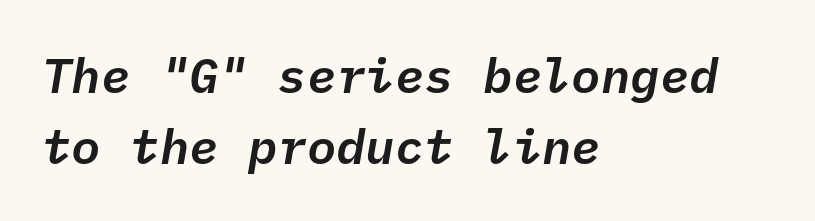
Only glyphs here, with clear space below each row. Compared with ordinary roman type, these characters are visibly tilted. Each new line begins a customary step beneath the previous one. Monospaced: the letters line up in strict vertical columns.
